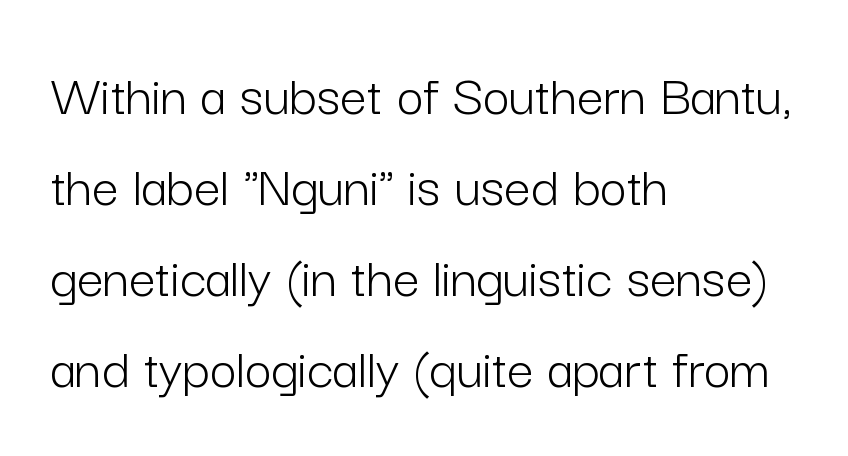
Q: Is the text bold? A: No.
Q: Is the text italic (slanted)? A: No, it is upright.
Q: Is the typeface a serif or a sans-serif typeface? A: Sans-serif.
Q: Is the text underlined? A: No.
Q: How is the paragraph aligned? A: Left-aligned.
Q: Is the spacing between letters normal or unusually wide? A: Normal.
Q: Is the spacing between lines tight, normal or loose? A: Normal.
Q: Width (condensed, normal, or wide)? A: Normal.
Q: Stroke contrast? A: Low.
Q: x-height? A: Medium.
Q: Monospaced? A: No.
